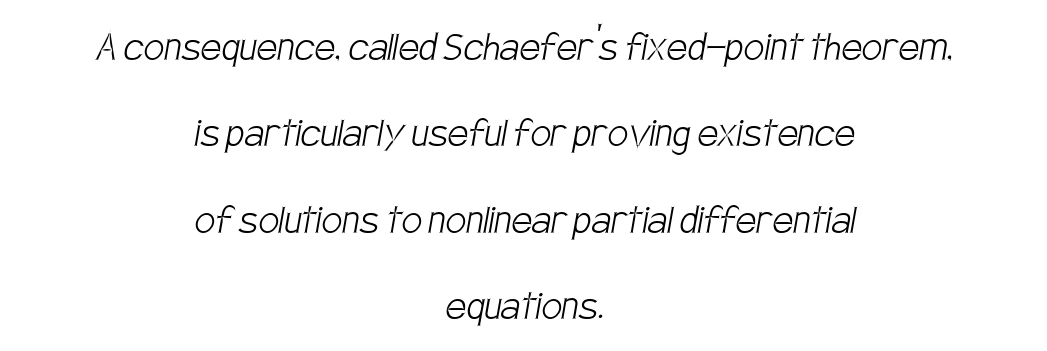
{"serif": "no", "bold": "no", "weight": "light", "width": "condensed", "stroke_contrast": "low", "x_height": "large", "monospaced": "no", "underline": "no", "align": "center", "line_spacing_ratio": 1.88, "letter_spacing": "normal", "letter_spacing_em": 0.0, "glyph_px": 46}
